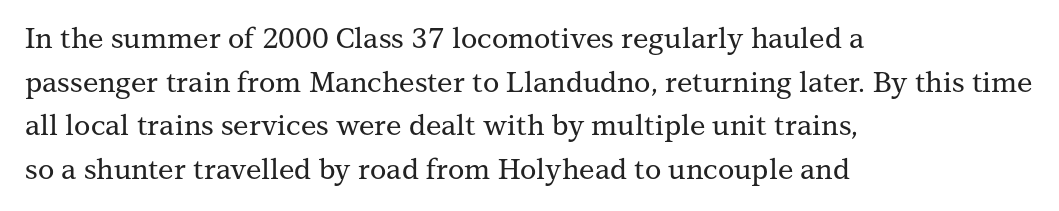
Descender tails drop into unmarked territory. The specimen reads as upright at a glance. The typesetter chose a ragged-right arrangement here. The space between consecutive lines is moderate.
